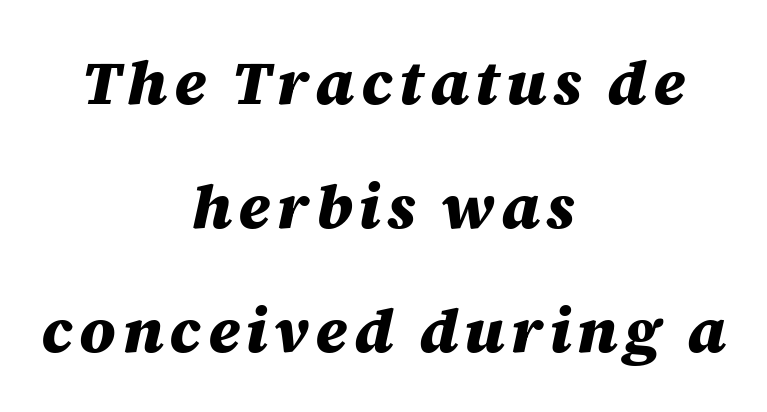
The image shows 62 px heavy type, italic (leaning right); set centered, loose line spacing (2.0x), not underlined; medium stroke contrast and a large x-height.
